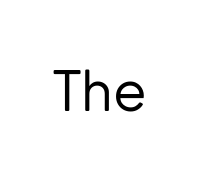
A typesetter would call this proportional, since set widths differ per character. The font sits on the lighter half of the weight spectrum, regular included. Italic? Not at all — the glyphs are vertical. Clear beneath every line of the passage. The letters sit at their default tracking, neither squeezed nor spread. This sample uses a sans-serif face.
